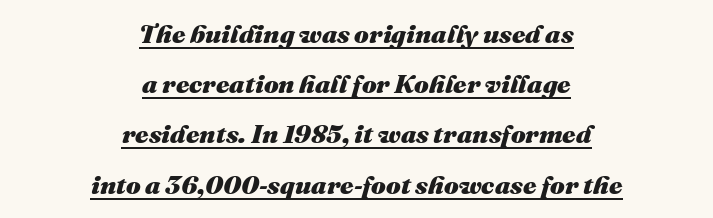
The image shows 26 px bold type, italic (leaning right); set centered, loose line spacing (1.93x), normal letter spacing, underlined.
